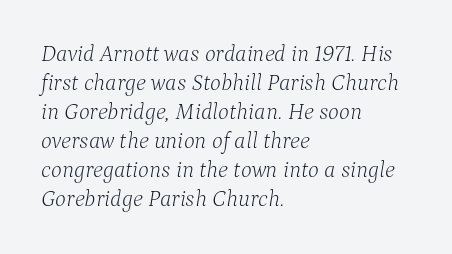
The baseline area is clear. Rendered with sloped, italic letterforms. Casual observation: everything's shoved over to the left. If you measured baseline to baseline, you'd find a middling distance. No extra ink here — the face is not bold. Does extra space separate the letters? No, they use regular spacing.
